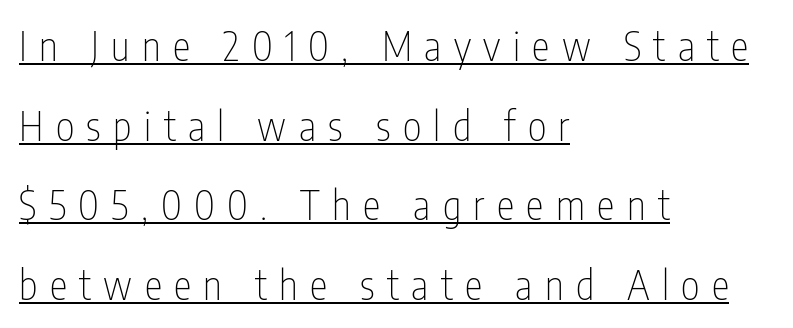
{"serif": "no", "italic": "no", "bold": "no", "weight": "thin", "width": "condensed", "stroke_contrast": "low", "x_height": "medium", "monospaced": "no", "underline": "yes", "align": "left", "line_spacing": "loose", "line_spacing_ratio": 1.99, "letter_spacing": "wide", "letter_spacing_em": 0.31, "glyph_px": 40}
